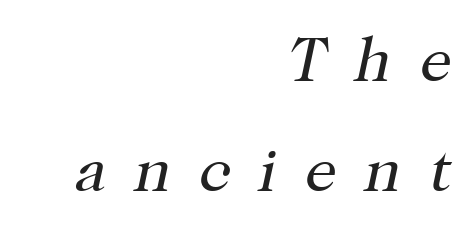
The image shows 63 px regular-weight serif type, italic (leaning right); set right-aligned, line spacing 1.75x, unusually wide letter spacing (+0.44 em), not underlined; high stroke contrast and a medium x-height.
